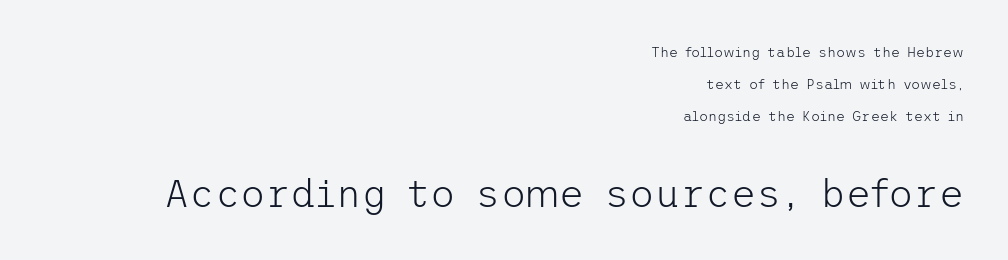
The image shows 39 px light sans-serif type, upright; set right-aligned, loose line spacing (2.28x), normal letter spacing, not underlined; the second (bottom) block is 2.79x larger; low stroke contrast and a medium x-height.
